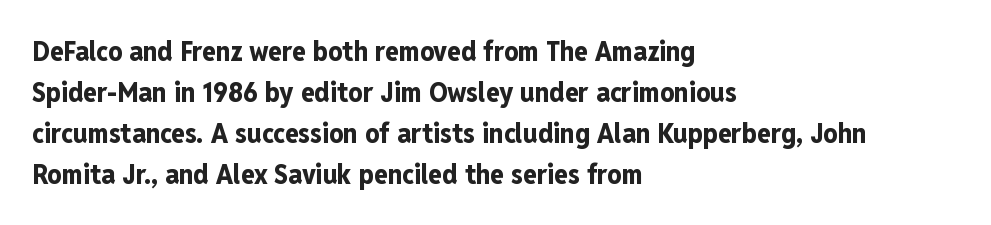
The image shows 28 px bold, condensed sans-serif type, upright; set left-aligned, normal line spacing (1.46x), normal letter spacing, not underlined; low stroke contrast and a medium x-height.
